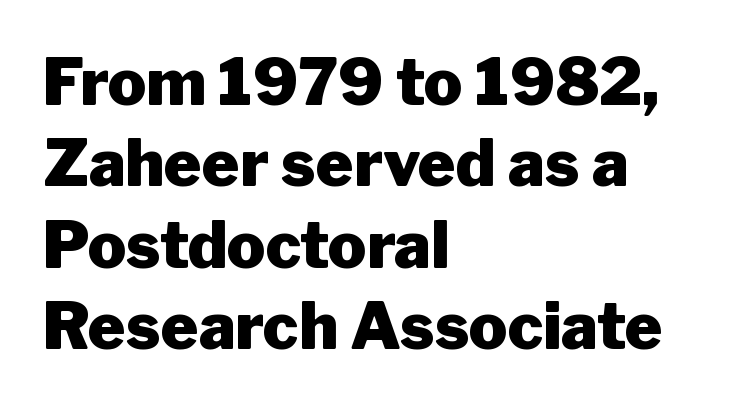
{"serif": "no", "italic": "no", "bold": "yes", "weight": "heavy", "width": "normal", "stroke_contrast": "low", "x_height": "medium", "monospaced": "no", "underline": "no", "align": "left", "line_spacing": "normal", "line_spacing_ratio": 1.27, "letter_spacing": "normal", "letter_spacing_em": 0.0, "glyph_px": 64}
